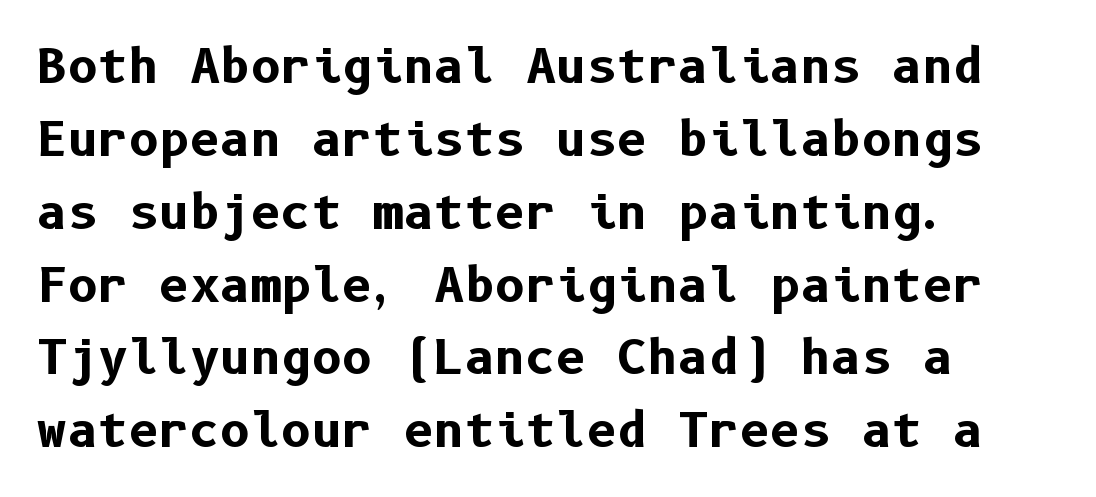
The image shows 47 px bold sans-serif type, upright; set left-aligned, normal line spacing (1.55x), normal letter spacing, not underlined; low stroke contrast and a medium x-height.
